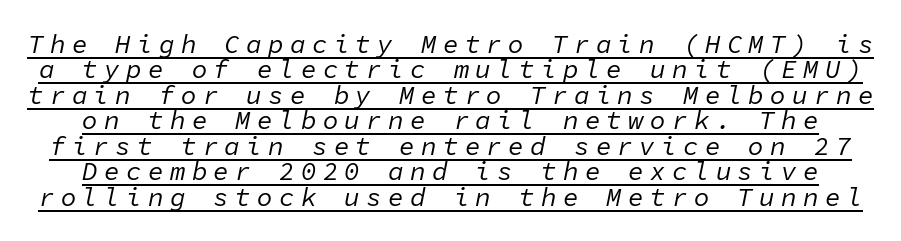
The weight tops out at a normal text grade. Reading down the column, the eye jumps only a short way to each next line. Each word looks stretched out because of the extra space between its letters. The passage shown is underscored from start to finish. This sample uses an oblique cut, with every glyph tilted off the vertical.
